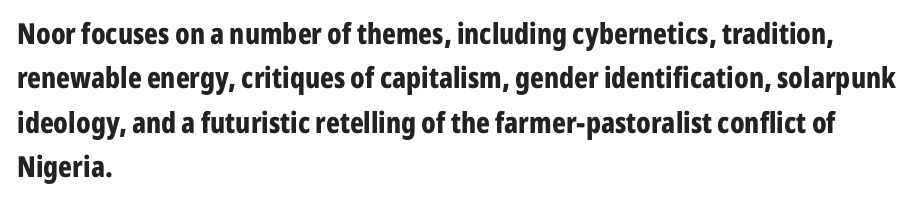
The image shows 29 px bold, condensed sans-serif type, upright; set left-aligned, normal line spacing (1.53x), normal letter spacing, not underlined; low stroke contrast and a medium x-height.
